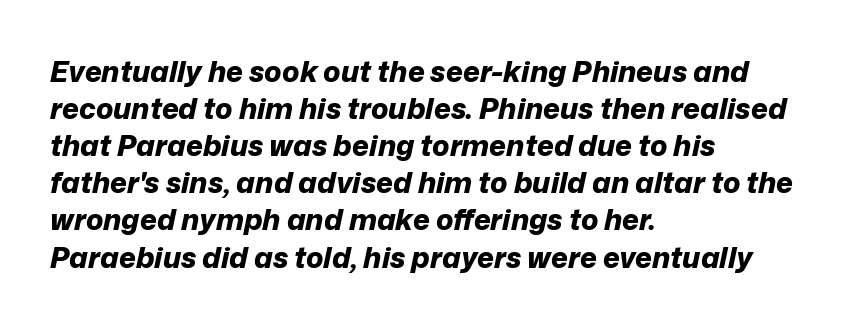
One-word summary of the alignment: left. Varying glyph widths throughout — classic text-font behaviour. Rows of type keep a routine distance in the vertical direction. There is no visible air inserted between adjacent glyphs. These words are printed bold, with thick strokes throughout.
